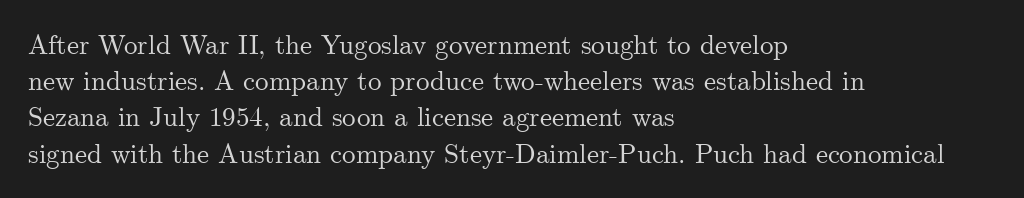
A normal amount of white space separates one row of letters from the next. Rendered with straight, roman letterforms. Rule under the text: the space is simply empty. Glyph-to-glyph distance matches everyday printed text. Horizontal alignment here is leftward, the default for most running prose.
